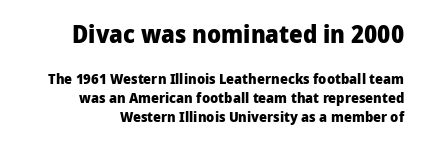
Q: Is the text bold? A: Yes.
Q: Is the text italic (slanted)? A: No, it is upright.
Q: Is the text underlined? A: No.
Q: How is the paragraph aligned? A: Right-aligned.
Q: Is the spacing between letters normal or unusually wide? A: Normal.
Q: Is the spacing between lines tight, normal or loose? A: Normal.
Q: Which block of text is set in a larger size, the first (top) or the second (bottom)? A: The first (top) one.
